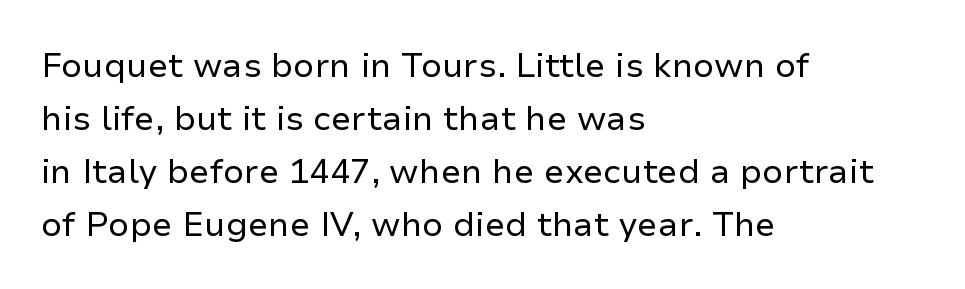
Vertical stems look standard width or narrower in stroke. Is this a sans? Yes — the strokes have no serifs. This sample uses plain, unmodified letter spacing. Horizontally, the lines are justified to the leading edge only.
